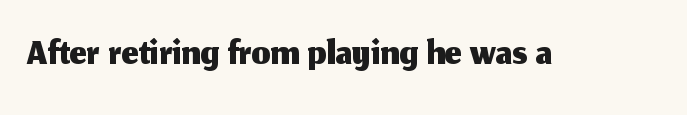
The image shows 60 px sans-serif type, upright; set normal letter spacing, not underlined; medium stroke contrast and a medium x-height.
